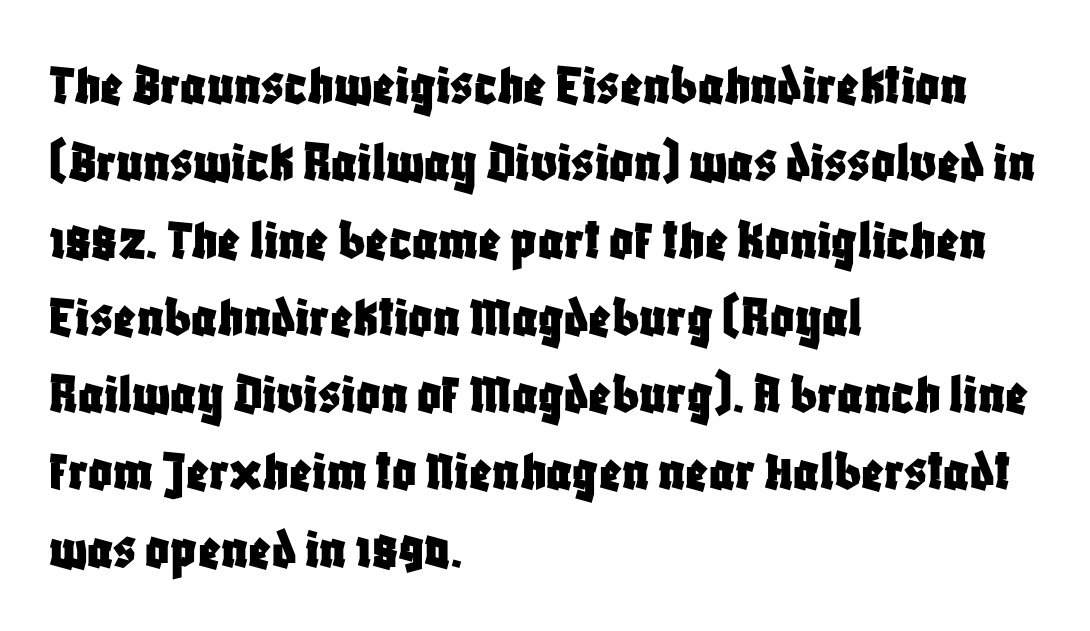
The image shows 59 px condensed sans-serif type, upright; set left-aligned, normal line spacing (1.31x), normal letter spacing, not underlined; low stroke contrast and a large x-height.
